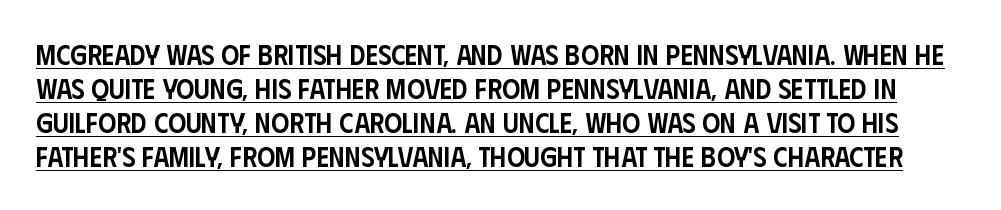
The image shows 28 px semibold, condensed sans-serif type, upright; set line spacing 1.22x, normal letter spacing, underlined; low stroke contrast and a large x-height.
